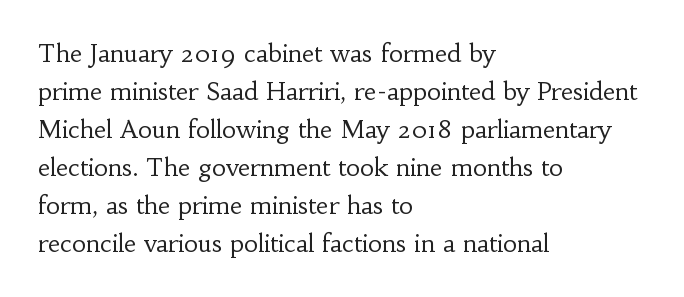
The image shows 24 px text type, upright; set left-aligned, normal line spacing (1.58x), normal letter spacing, not underlined.
